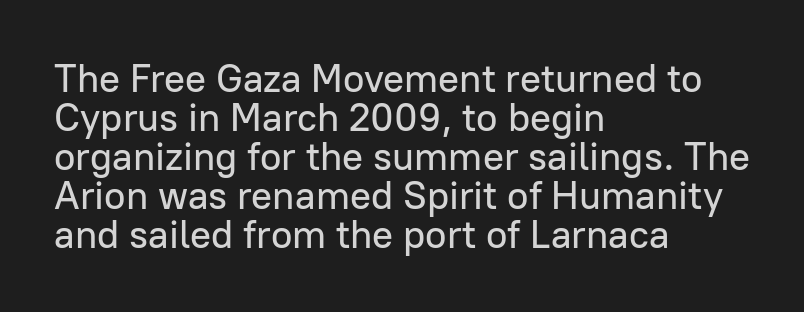
{"serif": "no", "italic": "no", "width": "normal", "stroke_contrast": "low", "x_height": "medium", "monospaced": "no", "underline": "no", "align": "left", "line_spacing": "tight", "line_spacing_ratio": 1.0, "letter_spacing": "normal", "letter_spacing_em": 0.0, "glyph_px": 39}
